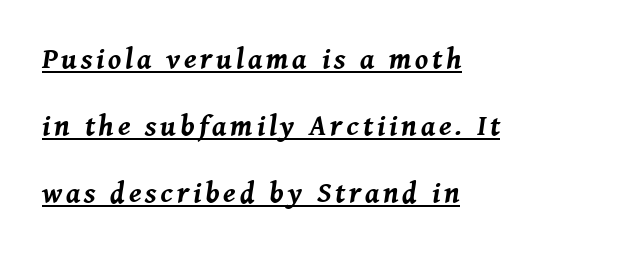
{"italic": "yes", "lean": "right", "slant_degrees": 8, "bold": "yes", "weight": "bold", "width": "normal", "stroke_contrast": "medium", "x_height": "medium", "monospaced": "no", "underline": "yes", "align": "left", "line_spacing": "loose", "line_spacing_ratio": 2.31, "glyph_px": 29}
